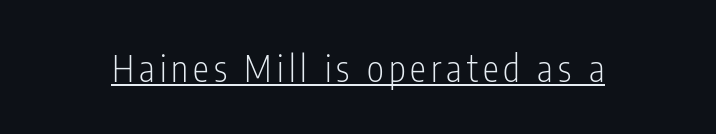
{"serif": "no", "italic": "no", "bold": "no", "weight": "light", "width": "condensed", "stroke_contrast": "low", "x_height": "medium", "monospaced": "no", "underline": "yes", "glyph_px": 36}
